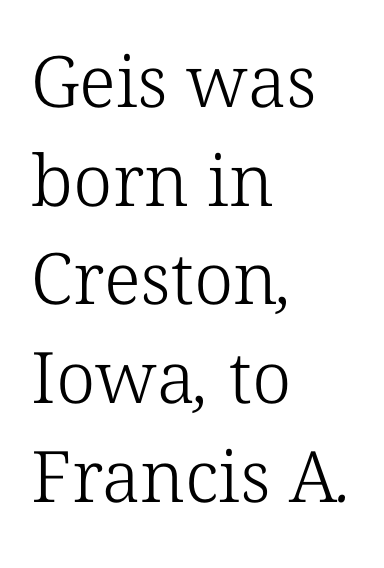
The rendering shows small feet on the letterforms — a serif design. The face used here is proportionally spaced, like ordinary book or web type. These lines stack with their left ends in a neat column. Summary of weight: not heavy and not bold. This sample uses plain, unmodified letter spacing.
